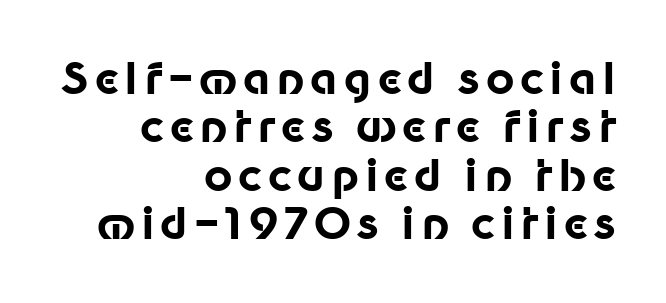
The image shows 44 px bold sans-serif type, upright; set right-aligned, tight line spacing (1.1x), not underlined; low stroke contrast and a medium x-height.
